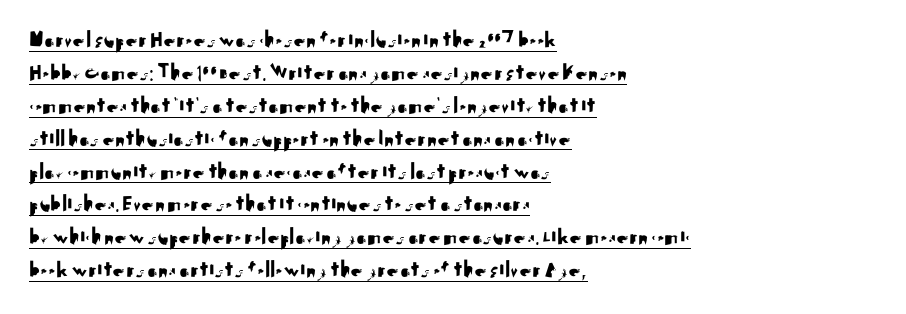
{"italic": "no", "underline": "yes", "align": "left", "line_spacing": "normal", "line_spacing_ratio": 1.37, "letter_spacing": "normal", "letter_spacing_em": 0.0, "glyph_px": 24}
